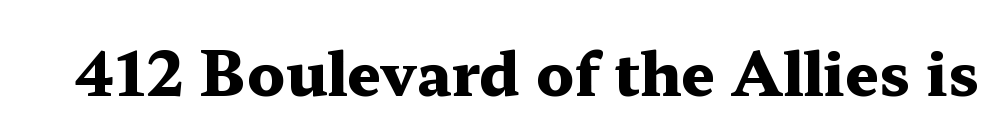
Is this a fixed-width face? No — the glyphs have proportional, varying widths. Pretty heavy lettering here — definitely bold. Old-style or modern, the face here clearly has serifs. Do the letters lean? They stand straight. Tracking here is standard; glyphs follow each other at the usual distance.
